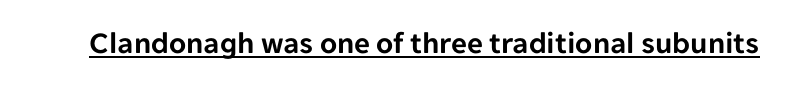
Q: Is the text italic (slanted)? A: No, it is upright.
Q: Is the typeface a serif or a sans-serif typeface? A: Sans-serif.
Q: Is the text underlined? A: Yes.
Q: Is the spacing between letters normal or unusually wide? A: Normal.
Q: Width (condensed, normal, or wide)? A: Normal.
Q: Stroke contrast? A: Low.
Q: x-height? A: Medium.
Q: Monospaced? A: No.
